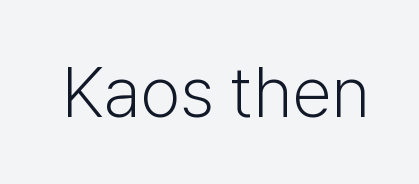
Tall strokes in this sample are plumb rather than angled. Standard letterfit; no display-style spreading of the glyphs. This sample has the flowing, uneven cadence of proportional lettering. Words float on clear page, feet unadorned. Nothing heavy about these letters — not bold at all. Check where the strokes stop: nothing finishes them off — pure sans.
